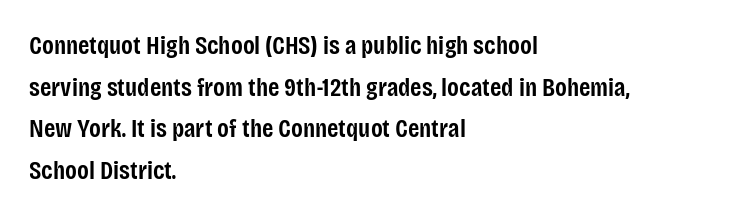
The space between consecutive lines is moderate. All the whitespace from short lines collects on the right. Is there any slant? The stems are plumb. The gaps between neighbouring characters are ordinary and unremarkable. Is the type bold? Partly — it's a semibold, heavier than regular but not fully bold.
